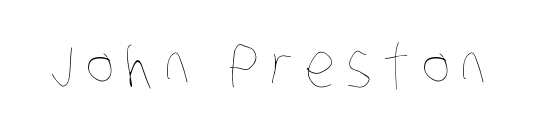
The image shows 60 px thin, condensed type; set not underlined; low stroke contrast and a large x-height.
